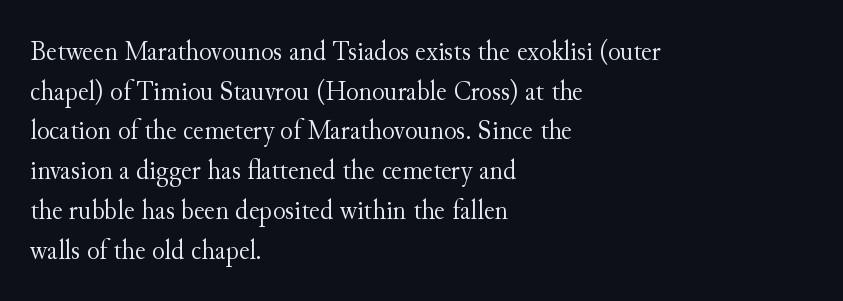
Heaviness? Minimal to ordinary, like unemphasized prose. Horizontally, the lines are justified to the leading edge only. Stroke terminals: seriffed. The letters stand upright; this is a roman face.
